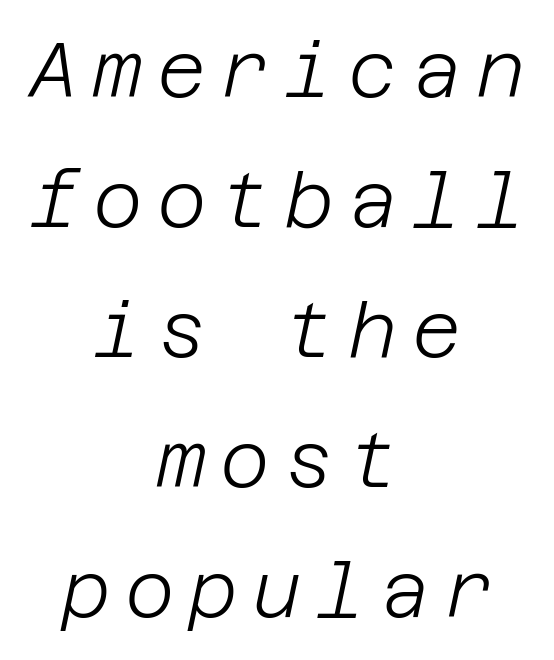
Q: Is the text bold? A: No.
Q: Is the text italic (slanted)? A: Yes, it leans right by about 12 degrees.
Q: Is the text underlined? A: No.
Q: How is the paragraph aligned? A: Centered.
Q: Width (condensed, normal, or wide)? A: Normal.
Q: Stroke contrast? A: Low.
Q: x-height? A: Large.
